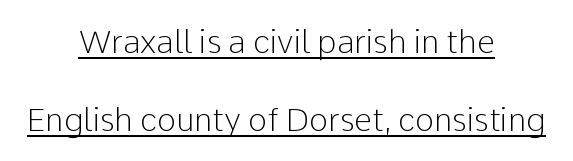
Summary of vertical rhythm: relaxed, with wide interline spacing. A rule runs beneath these lines of type. Unbolded letterforms with no extra heft. Nope, no serifs anywhere on these letters. The rendering keeps characters at their native spacing. Characters remain perfectly vertical along every line.
